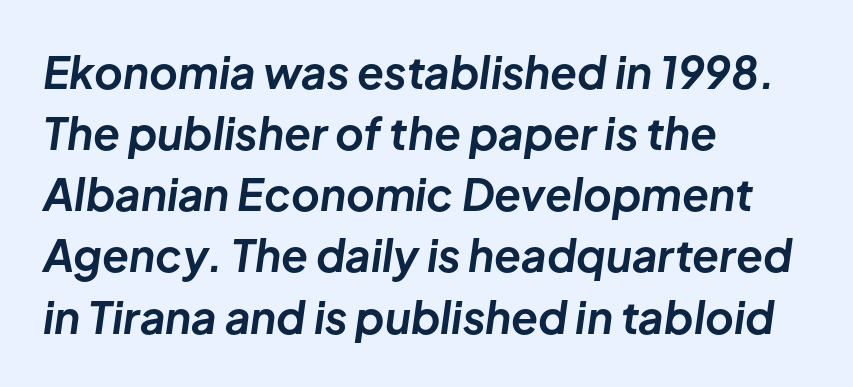
{"italic": "yes", "lean": "right", "slant_degrees": 8, "bold": "yes", "weight": "bold", "width": "normal", "stroke_contrast": "low", "x_height": "medium", "monospaced": "no", "underline": "no", "align": "left", "line_spacing": "normal", "line_spacing_ratio": 1.39, "letter_spacing": "normal", "letter_spacing_em": 0.0, "glyph_px": 44}
